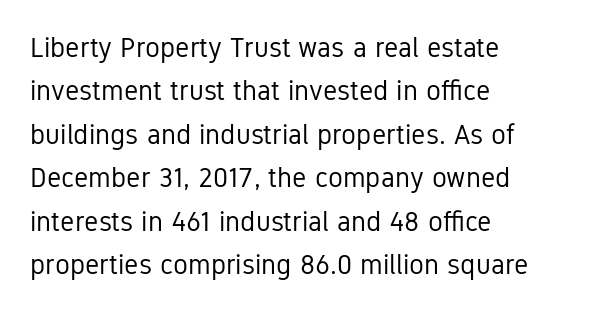
{"serif": "no", "italic": "no", "bold": "no", "weight": "regular", "width": "condensed", "stroke_contrast": "low", "x_height": "medium", "monospaced": "no", "underline": "no", "align": "left", "line_spacing": "normal", "line_spacing_ratio": 1.55, "letter_spacing": "normal", "letter_spacing_em": 0.0, "glyph_px": 28}
